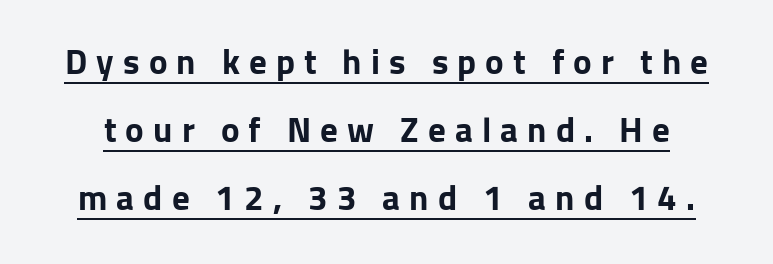
Q: Is the text bold? A: Yes.
Q: Is the text italic (slanted)? A: No, it is upright.
Q: Is the typeface a serif or a sans-serif typeface? A: Sans-serif.
Q: Is the text underlined? A: Yes.
Q: Is the spacing between letters normal or unusually wide? A: Unusually wide.
Q: Is the spacing between lines tight, normal or loose? A: Loose.
Q: Width (condensed, normal, or wide)? A: Normal.
Q: Stroke contrast? A: Low.
Q: x-height? A: Medium.
Q: Monospaced? A: No.
